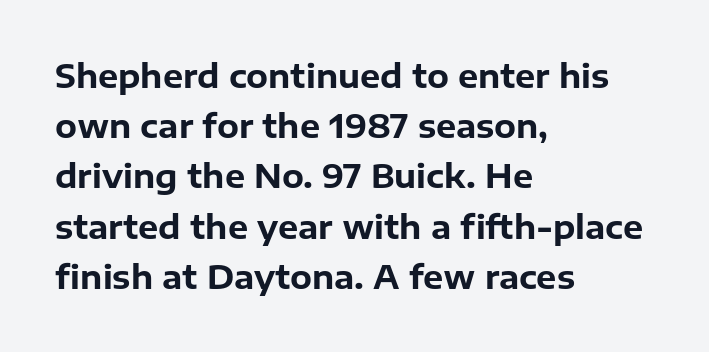
{"serif": "no", "italic": "no", "bold": "yes", "weight": "bold", "width": "normal", "stroke_contrast": "low", "x_height": "medium", "monospaced": "no", "underline": "no", "align": "left", "line_spacing": "normal", "line_spacing_ratio": 1.57, "letter_spacing": "normal", "letter_spacing_em": 0.0, "glyph_px": 32}
